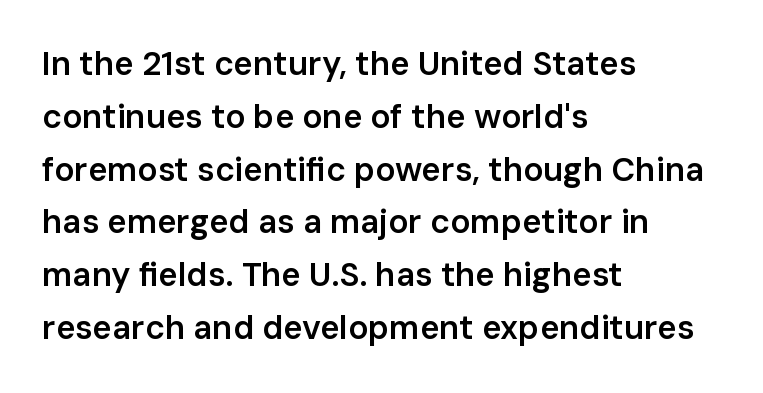
Q: Is the text bold? A: Semi-bold.
Q: Is the text italic (slanted)? A: No, it is upright.
Q: Is the typeface a serif or a sans-serif typeface? A: Sans-serif.
Q: Is the text underlined? A: No.
Q: How is the paragraph aligned? A: Left-aligned.
Q: Is the spacing between letters normal or unusually wide? A: Normal.
Q: Is the spacing between lines tight, normal or loose? A: Normal.
Q: Width (condensed, normal, or wide)? A: Normal.
Q: Stroke contrast? A: Low.
Q: x-height? A: Medium.
Q: Monospaced? A: No.
